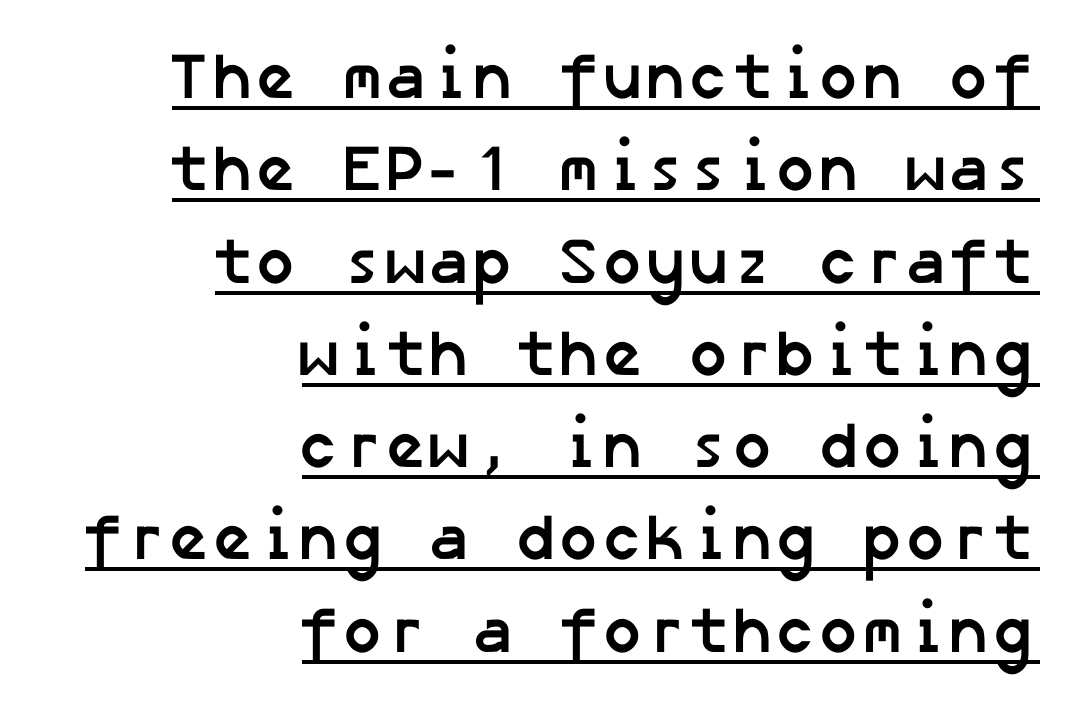
{"serif": "no", "bold": "yes", "weight": "semibold", "width": "normal", "stroke_contrast": "low", "x_height": "medium", "underline": "yes", "align": "right", "line_spacing": "normal", "line_spacing_ratio": 1.42, "letter_spacing": "normal", "letter_spacing_em": 0.0, "glyph_px": 65}
